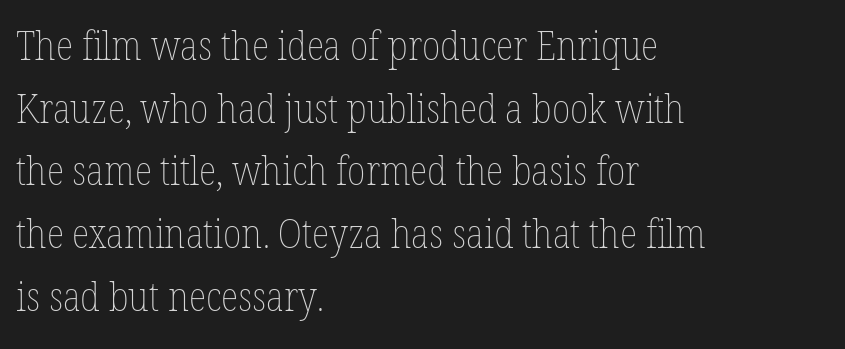
Casual observation: everything's shoved over to the left. Weight: regular or lighter. Lines of text with bare space underneath. If you measured baseline to baseline, you'd find a middling distance.
